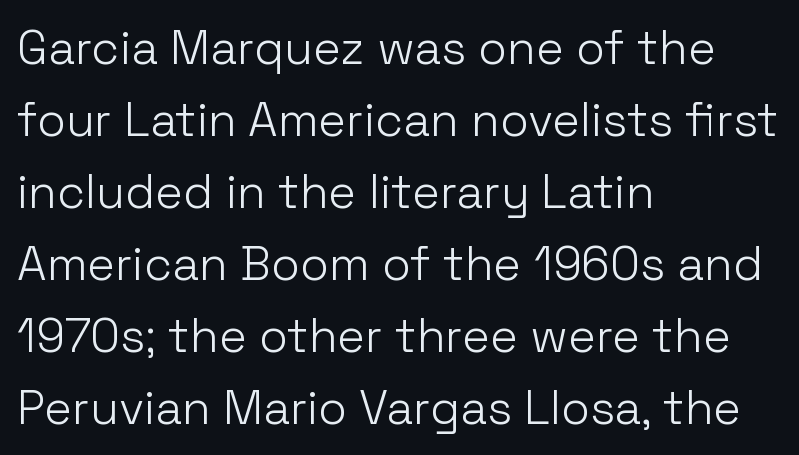
The face looks like a standard text weight, possibly lighter. The passage shown is typed in a proportional face where columns would drift. The space directly below the letters is spotless. Short and long lines alike share a common starting point at left. The space between consecutive lines is moderate.
